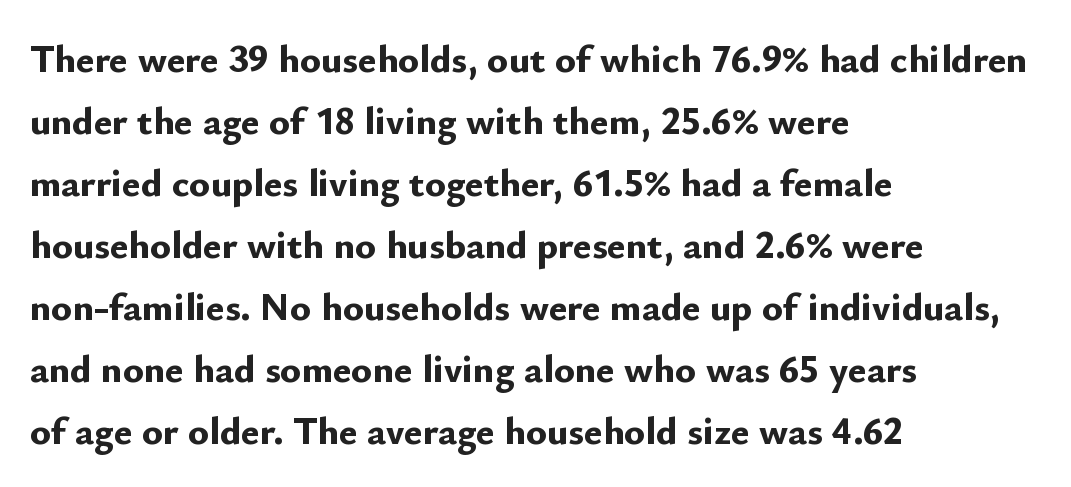
The lettering stays uniformly vertical, giving the passage a roman look. Nobody drew a line under any word here. A typesetter would call this proportional, since set widths differ per character. Look at the tracking — it's just the regular setting, nothing added. Normally led — the rows are evenly, conventionally spaced. Where is the straight margin? On the left.
